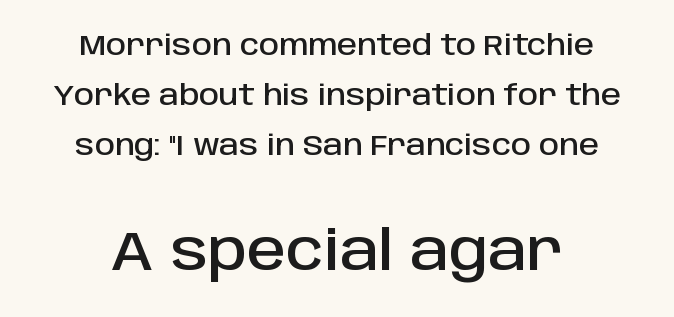
Examine the stroke ends and you'll find no serifs. When letters stand straight like this, we call the style roman or upright. The glyphs are unaccompanied by any horizontal stroke below them. Does the copy run flush right? No — it is centered line by line. In terms of letterspacing, this is plain default setting. Proportional: the letters do not fall into vertical columns.
